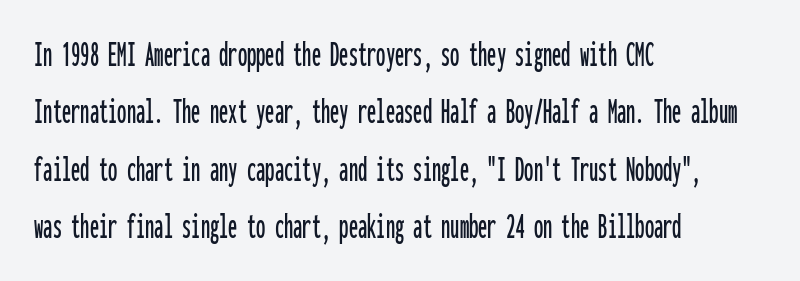
Q: Is the text italic (slanted)? A: No, it is upright.
Q: Is the typeface a serif or a sans-serif typeface? A: Sans-serif.
Q: Is the text underlined? A: No.
Q: How is the paragraph aligned? A: Left-aligned.
Q: Is the spacing between letters normal or unusually wide? A: Normal.
Q: Is the spacing between lines tight, normal or loose? A: Normal.
Q: Width (condensed, normal, or wide)? A: Condensed.
Q: Stroke contrast? A: Low.
Q: x-height? A: Medium.
Q: Monospaced? A: Yes.
